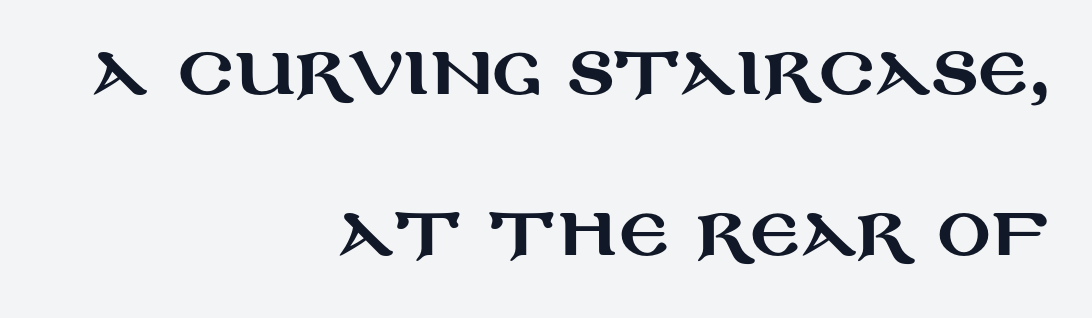
The face used here is proportionally spaced, like ordinary book or web type. Reading down the block, your eye finds every line finishing at a fixed right position. Note: no serifs on the glyphs. The rendering uses a large line-height, opening up the rows.
